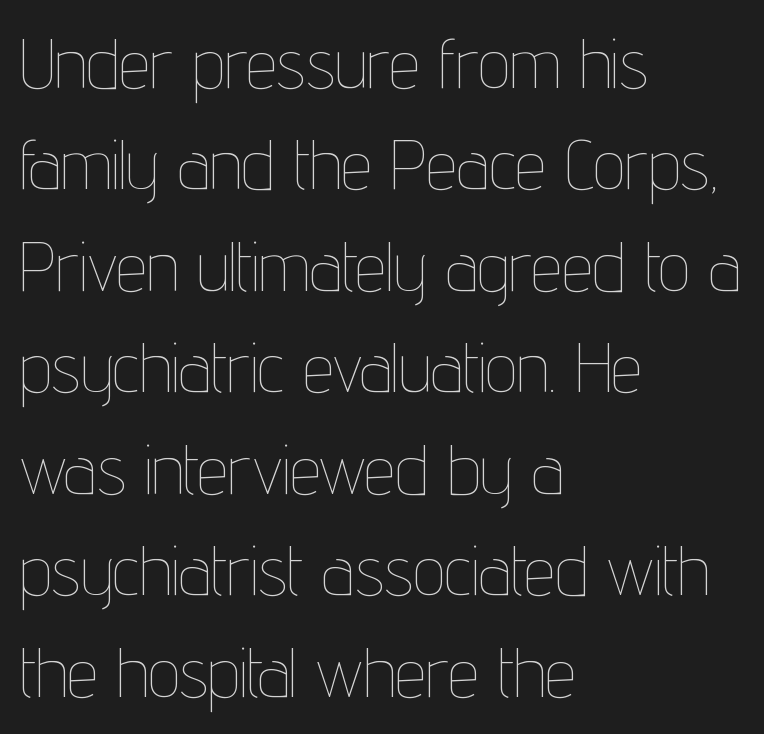
No word sits above an underline. The letters sit at their default tracking, neither squeezed nor spread. Stems and bowls with no extra thickness — not bold. The letters stand upright; this is a roman face. Looks like regular typesetting: each glyph gets only the width it needs. Where is the straight margin? On the left.
